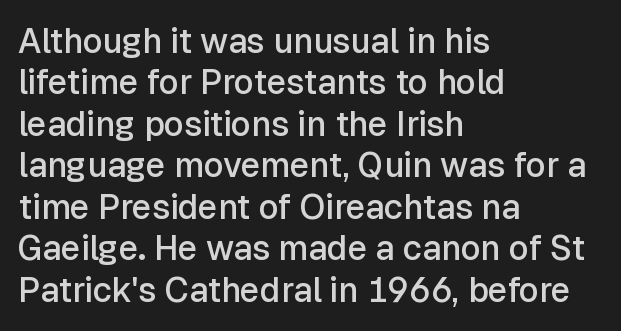
Q: Is the text bold? A: Semi-bold.
Q: Is the text italic (slanted)? A: No, it is upright.
Q: Is the typeface a serif or a sans-serif typeface? A: Sans-serif.
Q: Is the text underlined? A: No.
Q: How is the paragraph aligned? A: Left-aligned.
Q: Is the spacing between letters normal or unusually wide? A: Normal.
Q: Width (condensed, normal, or wide)? A: Normal.
Q: Stroke contrast? A: Low.
Q: x-height? A: Medium.
Q: Monospaced? A: No.
